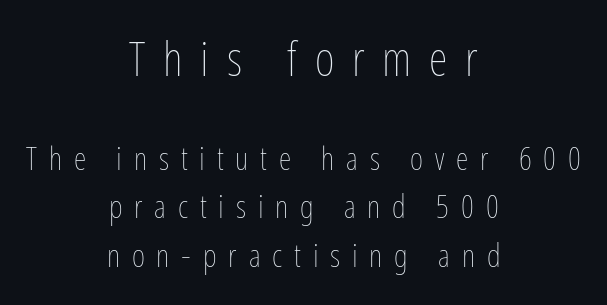
Q: Is the text bold? A: No.
Q: Is the text italic (slanted)? A: No, it is upright.
Q: Is the text underlined? A: No.
Q: How is the paragraph aligned? A: Centered.
Q: Is the spacing between letters normal or unusually wide? A: Unusually wide.
Q: Is the spacing between lines tight, normal or loose? A: Normal.
Q: Which block of text is set in a larger size, the first (top) or the second (bottom)? A: The first (top) one.
Q: Width (condensed, normal, or wide)? A: Condensed.
Q: Stroke contrast? A: Low.
Q: x-height? A: Medium.
Q: Monospaced? A: No.
